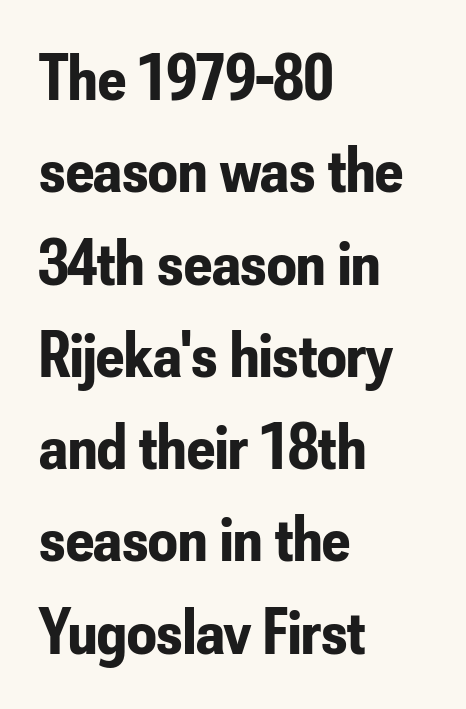
Q: Is the text bold? A: Yes.
Q: Is the text italic (slanted)? A: No, it is upright.
Q: Is the typeface a serif or a sans-serif typeface? A: Sans-serif.
Q: Is the text underlined? A: No.
Q: How is the paragraph aligned? A: Left-aligned.
Q: Is the spacing between letters normal or unusually wide? A: Normal.
Q: Is the spacing between lines tight, normal or loose? A: Normal.
Q: Width (condensed, normal, or wide)? A: Condensed.
Q: Stroke contrast? A: Low.
Q: x-height? A: Small.
Q: Monospaced? A: No.
